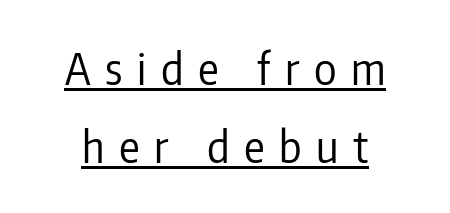
Q: Is the text bold? A: No.
Q: Is the text italic (slanted)? A: No, it is upright.
Q: Is the typeface a serif or a sans-serif typeface? A: Sans-serif.
Q: Is the text underlined? A: Yes.
Q: Is the spacing between letters normal or unusually wide? A: Unusually wide.
Q: Width (condensed, normal, or wide)? A: Condensed.
Q: Stroke contrast? A: Low.
Q: x-height? A: Medium.
Q: Monospaced? A: No.
